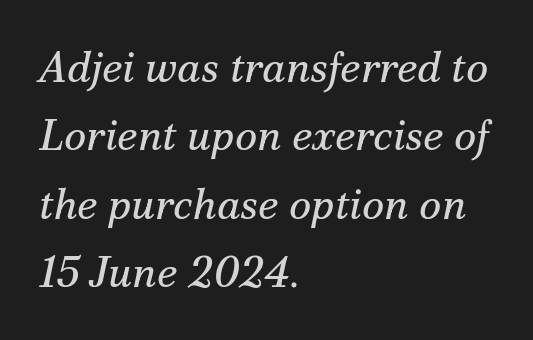
The block of text has a typical density, with ordinary space between rows. The specimen reads as italic at a glance. Words appear dense and cohesive because spacing is normal. Does the type have serifs? Yes, each stem ends in a small foot. Is this a fixed-width face? No — the glyphs have proportional, varying widths.
